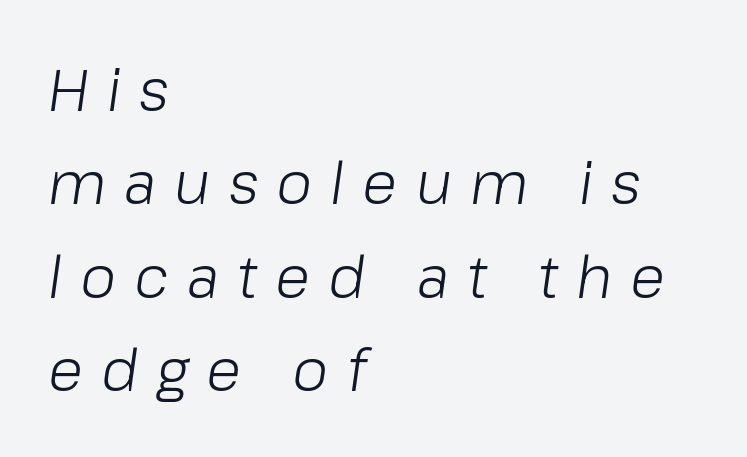
{"italic": "yes", "lean": "right", "slant_degrees": 8, "bold": "no", "weight": "light", "width": "normal", "stroke_contrast": "low", "x_height": "medium", "monospaced": "no", "underline": "no", "align": "left", "line_spacing": "normal", "line_spacing_ratio": 1.61, "letter_spacing": "wide", "letter_spacing_em": 0.31, "glyph_px": 58}
